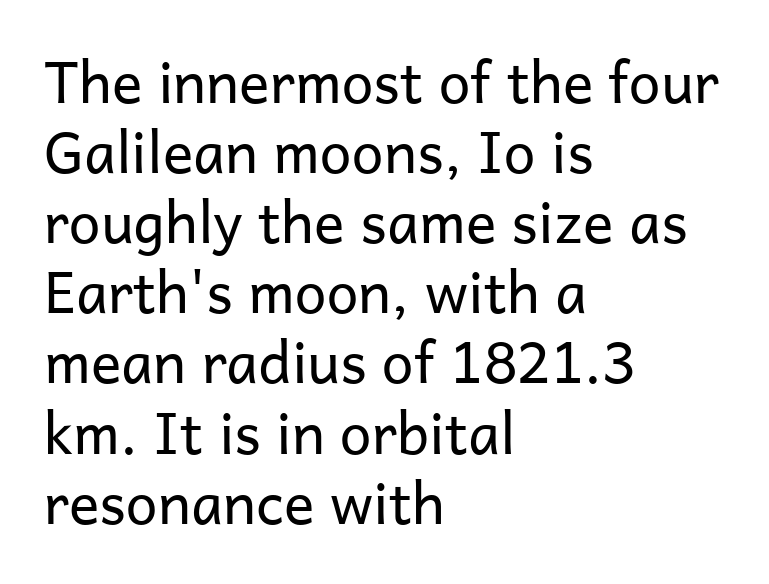
{"serif": "no", "italic": "no", "bold": "no", "weight": "regular", "width": "normal", "stroke_contrast": "low", "x_height": "medium", "monospaced": "no", "underline": "no", "align": "left", "line_spacing_ratio": 1.23, "letter_spacing": "normal", "letter_spacing_em": 0.0, "glyph_px": 57}
